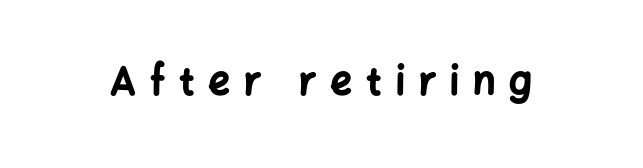
Q: Is the text bold? A: Yes.
Q: Is the text italic (slanted)? A: No, it is upright.
Q: Is the typeface a serif or a sans-serif typeface? A: Sans-serif.
Q: Is the text underlined? A: No.
Q: Is the spacing between letters normal or unusually wide? A: Unusually wide.
Q: Width (condensed, normal, or wide)? A: Normal.
Q: Stroke contrast? A: Low.
Q: x-height? A: Medium.
Q: Monospaced? A: No.
